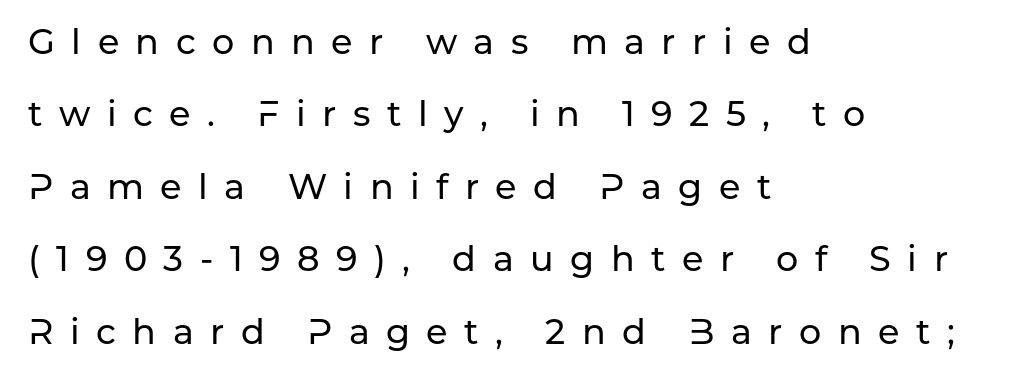
A great deal of white space separates one row of letters from the next. The passage shown has open, widely tracked lettering throughout. Are there feet on the stems? There aren't — it's a sans. This sample has the flowing, uneven cadence of proportional lettering.
